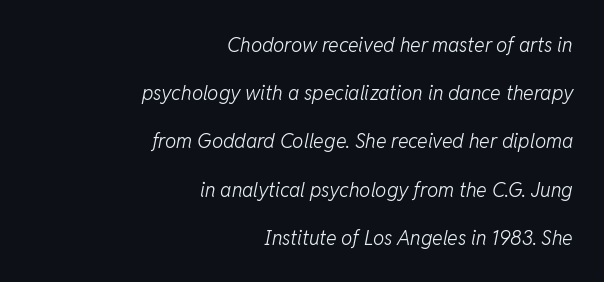
{"italic": "yes", "lean": "right", "slant_degrees": 11, "bold": "no", "underline": "no", "align": "right", "line_spacing": "loose", "line_spacing_ratio": 2.41, "letter_spacing": "normal", "letter_spacing_em": 0.0, "glyph_px": 20}
